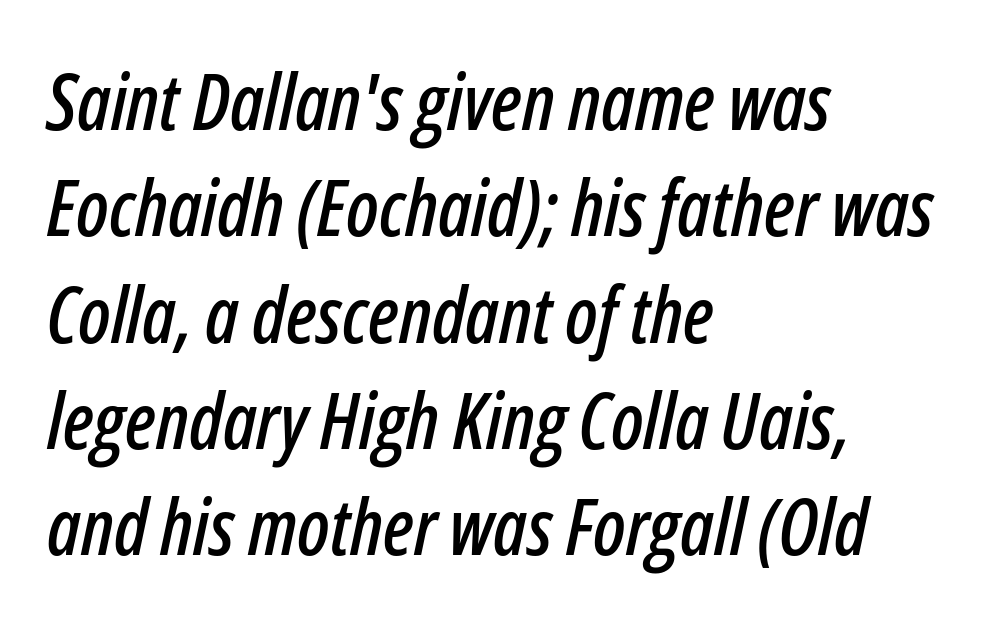
Q: Is the text italic (slanted)? A: Yes, it leans right by about 12 degrees.
Q: Is the text underlined? A: No.
Q: How is the paragraph aligned? A: Left-aligned.
Q: Is the spacing between letters normal or unusually wide? A: Normal.
Q: Is the spacing between lines tight, normal or loose? A: Normal.
Q: Width (condensed, normal, or wide)? A: Condensed.
Q: Stroke contrast? A: Low.
Q: x-height? A: Medium.
Q: Monospaced? A: No.
